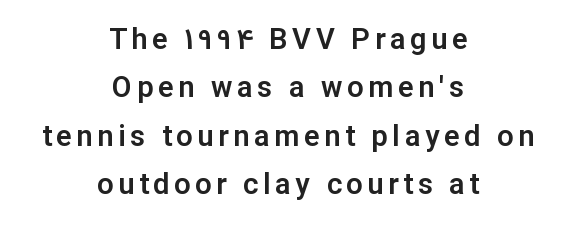
{"serif": "no", "italic": "no", "width": "normal", "stroke_contrast": "low", "x_height": "medium", "monospaced": "no", "underline": "no", "align": "center", "line_spacing": "normal", "line_spacing_ratio": 1.67, "glyph_px": 29}
